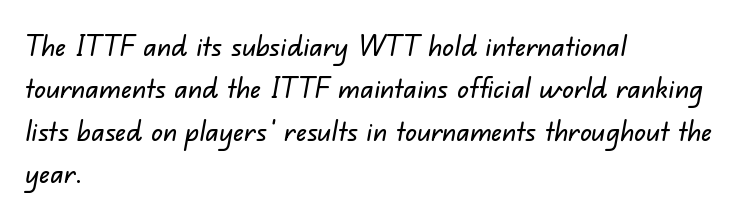
The image shows 29 px sans-serif type; set left-aligned, normal line spacing (1.46x), normal letter spacing, not underlined; low stroke contrast and a small x-height.
